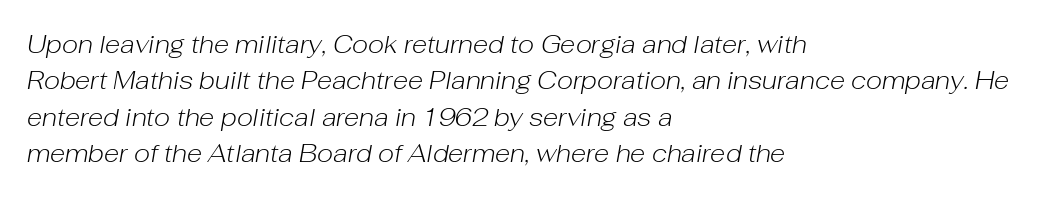
The image shows 25 px text type, italic (leaning right); set left-aligned, normal line spacing (1.46x), normal letter spacing, not underlined.
